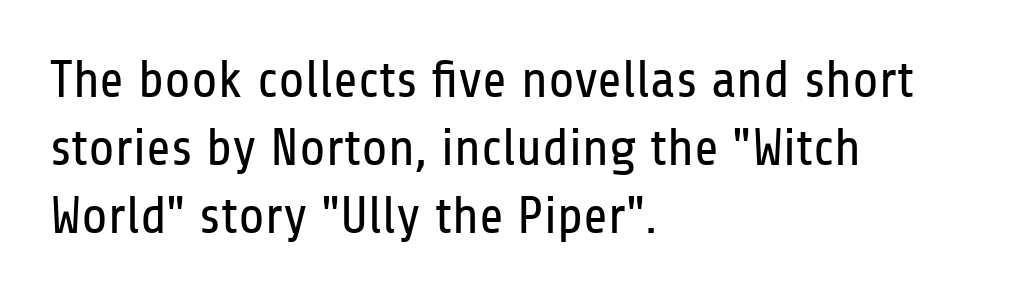
The image shows 53 px regular-weight, condensed sans-serif type, upright; set left-aligned, normal line spacing (1.28x), normal letter spacing, not underlined; low stroke contrast and a medium x-height.
